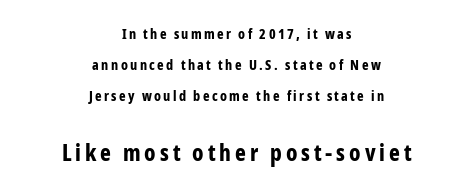
Q: Is the text bold? A: Yes.
Q: Is the text italic (slanted)? A: No, it is upright.
Q: Is the text underlined? A: No.
Q: How is the paragraph aligned? A: Centered.
Q: Is the spacing between lines tight, normal or loose? A: Loose.
Q: Which block of text is set in a larger size, the first (top) or the second (bottom)? A: The second (bottom) one.
